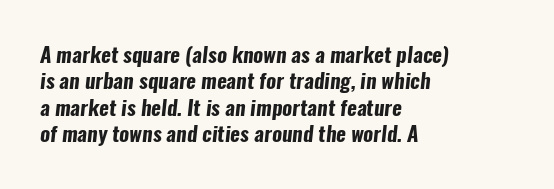
{"bold": "yes", "underline": "no", "align": "left", "line_spacing": "normal", "line_spacing_ratio": 1.26, "letter_spacing": "normal", "letter_spacing_em": 0.0, "glyph_px": 21}
